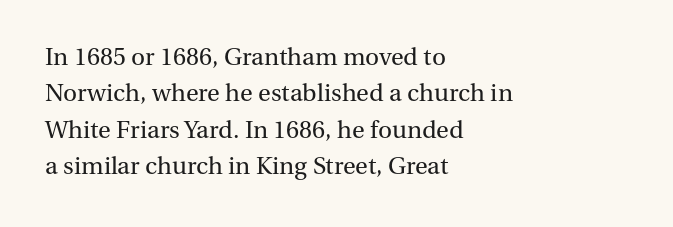
The image shows 26 px text type, upright; set left-aligned, normal line spacing (1.4x), normal letter spacing, not underlined.
